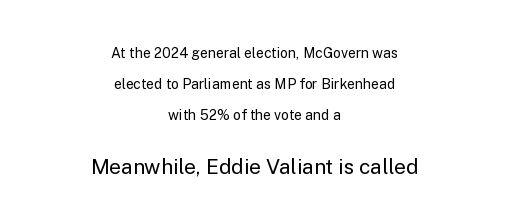
{"italic": "no", "bold": "no", "underline": "no", "align": "center", "line_spacing": "loose", "line_spacing_ratio": 2.21, "letter_spacing": "normal", "letter_spacing_em": 0.0, "larger_block": "second", "size_ratio": 1.5, "glyph_px": 21}
